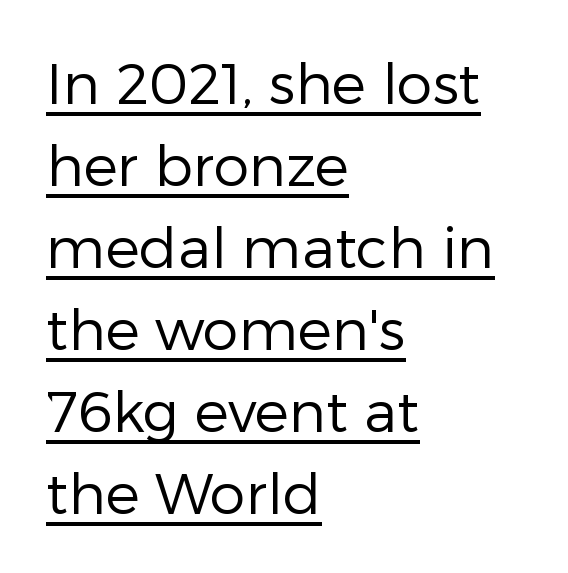
The image shows 57 px regular-weight sans-serif type, upright; set left-aligned, normal line spacing (1.44x), normal letter spacing, underlined; low stroke contrast and a medium x-height.
